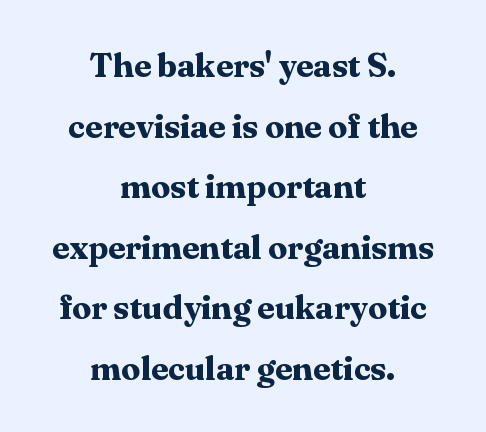
The image shows 34 px bold serif type, upright; set centered, line spacing 1.78x, normal letter spacing, not underlined; medium stroke contrast and a medium x-height.
